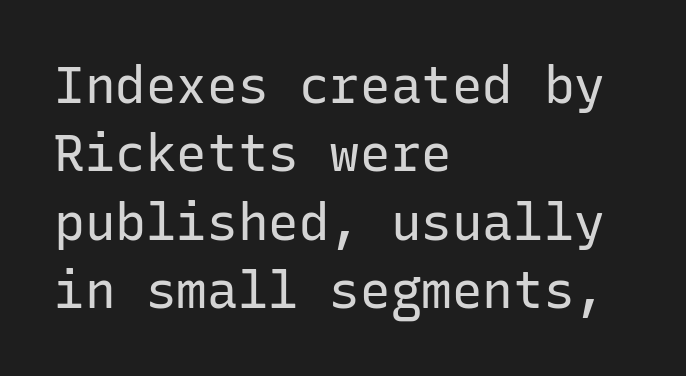
Q: Is the text bold? A: No.
Q: Is the text italic (slanted)? A: No, it is upright.
Q: Is the typeface a serif or a sans-serif typeface? A: Sans-serif.
Q: Is the text underlined? A: No.
Q: How is the paragraph aligned? A: Left-aligned.
Q: Is the spacing between letters normal or unusually wide? A: Normal.
Q: Is the spacing between lines tight, normal or loose? A: Normal.
Q: Width (condensed, normal, or wide)? A: Normal.
Q: Stroke contrast? A: Low.
Q: x-height? A: Medium.
Q: Monospaced? A: Yes.
